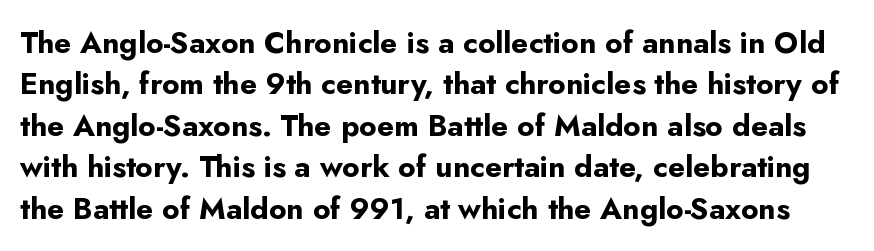
The image shows 30 px bold sans-serif type, upright; set normal line spacing (1.38x), normal letter spacing, not underlined; low stroke contrast and a small x-height.
